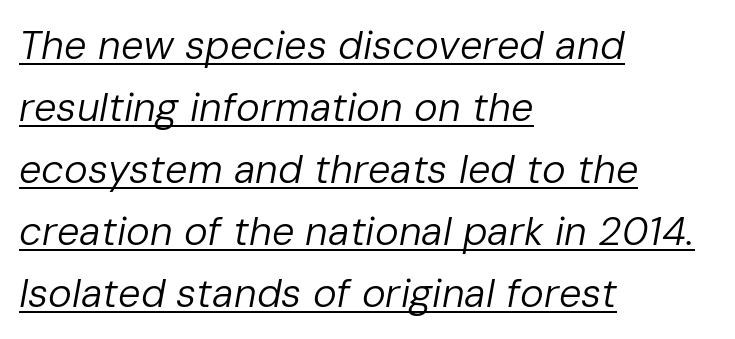
Is the type heavy? It reads as light-to-regular instead. The lines are quadded left. In designer terms, the underline attribute is active on this setting. The glyphs look as if they've been sheared to an angle.
